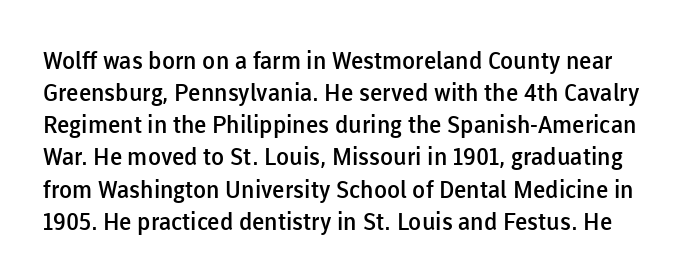
A bit beefed up — I'd call it semibold rather than bold. The type sits square on the baseline with zero lean. A normal amount of white space separates one row of letters from the next. Underline: absent. Does extra space separate the letters? No, they use regular spacing.
